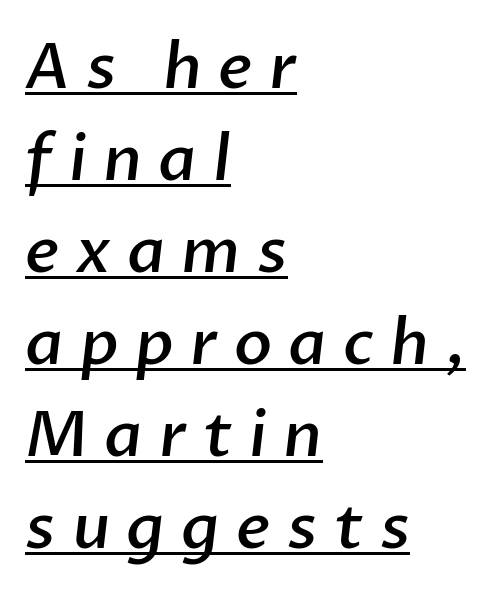
The image shows 63 px semibold sans-serif type; set left-aligned, normal line spacing (1.46x), unusually wide letter spacing (+0.26 em), underlined; low stroke contrast and a medium x-height.
